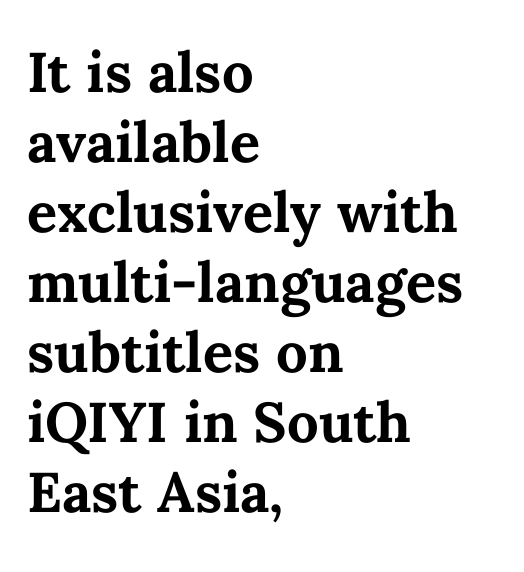
{"italic": "no", "bold": "yes", "weight": "bold", "width": "normal", "stroke_contrast": "medium", "x_height": "medium", "monospaced": "no", "underline": "no", "align": "left", "line_spacing": "normal", "line_spacing_ratio": 1.25, "letter_spacing": "normal", "letter_spacing_em": 0.0, "glyph_px": 56}
